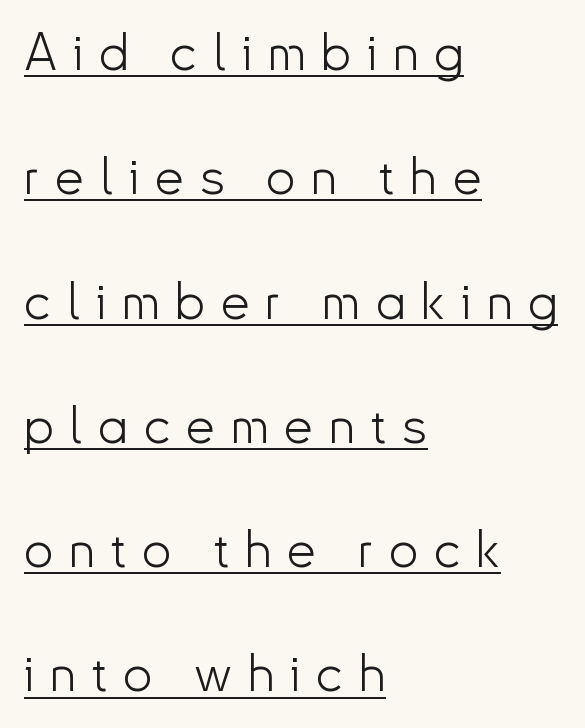
Q: Is the text bold? A: No.
Q: Is the text italic (slanted)? A: No, it is upright.
Q: Is the typeface a serif or a sans-serif typeface? A: Sans-serif.
Q: Is the text underlined? A: Yes.
Q: How is the paragraph aligned? A: Left-aligned.
Q: Is the spacing between letters normal or unusually wide? A: Unusually wide.
Q: Is the spacing between lines tight, normal or loose? A: Loose.
Q: Width (condensed, normal, or wide)? A: Normal.
Q: Stroke contrast? A: Low.
Q: x-height? A: Small.
Q: Monospaced? A: No.
